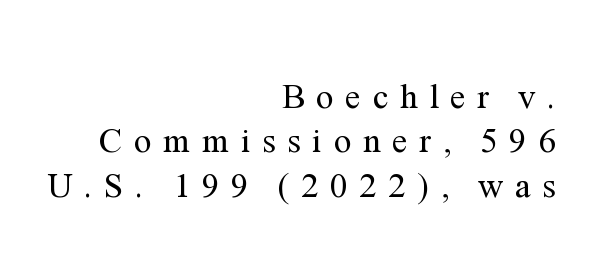
The designer went with a serif here, giving each stem small feet. You could not count columns in this text — the font is proportionally spaced. The typesetting does not lean heavy: it is not bold. Check the space under the baseline: it is left empty.
